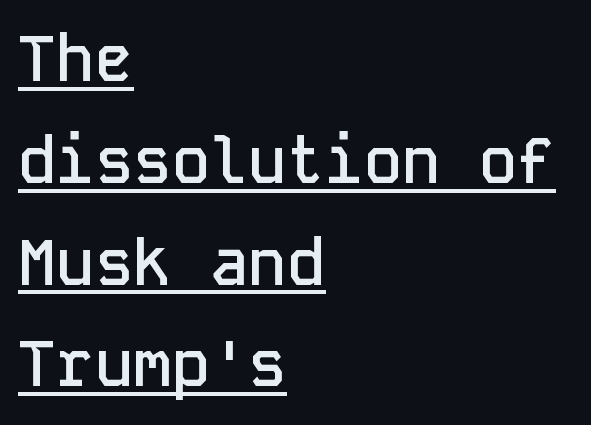
Q: Is the text bold? A: Semi-bold.
Q: Is the text italic (slanted)? A: No, it is upright.
Q: Is the typeface a serif or a sans-serif typeface? A: Sans-serif.
Q: Is the text underlined? A: Yes.
Q: How is the paragraph aligned? A: Left-aligned.
Q: Is the spacing between letters normal or unusually wide? A: Normal.
Q: Is the spacing between lines tight, normal or loose? A: Normal.
Q: Width (condensed, normal, or wide)? A: Normal.
Q: Stroke contrast? A: Low.
Q: x-height? A: Medium.
Q: Monospaced? A: Yes.
